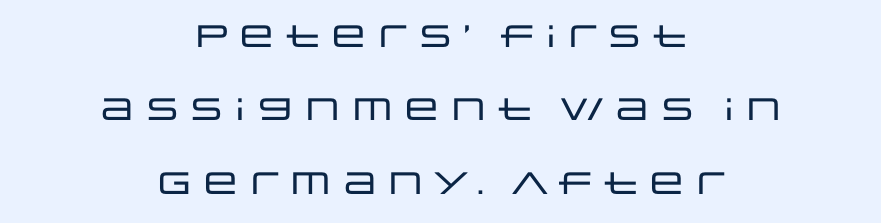
The text block is weighted toward neither margin, spreading evenly from the middle. Character widths vary here, with narrow letters taking less room than wide ones. Interline gaps are noticeably wide in this sample. A typesetter would call this zero additional tracking. The designer went with a sans here, leaving each stem footless. Designer's note — italics off, roman on.
